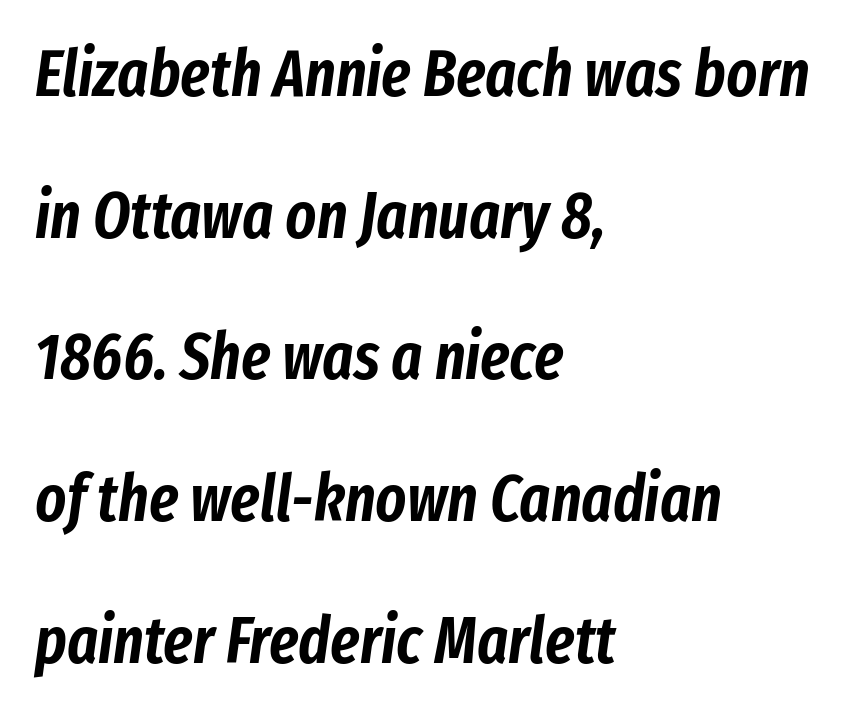
{"italic": "yes", "lean": "right", "slant_degrees": 8, "width": "condensed", "stroke_contrast": "low", "x_height": "medium", "monospaced": "no", "underline": "no", "align": "left", "line_spacing": "loose", "line_spacing_ratio": 2.18, "letter_spacing": "normal", "letter_spacing_em": 0.0, "glyph_px": 65}
